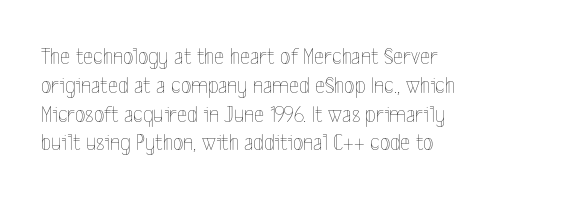
{"italic": "no", "bold": "no", "underline": "no", "align": "left", "line_spacing_ratio": 1.2, "letter_spacing": "normal", "letter_spacing_em": 0.0, "glyph_px": 24}
